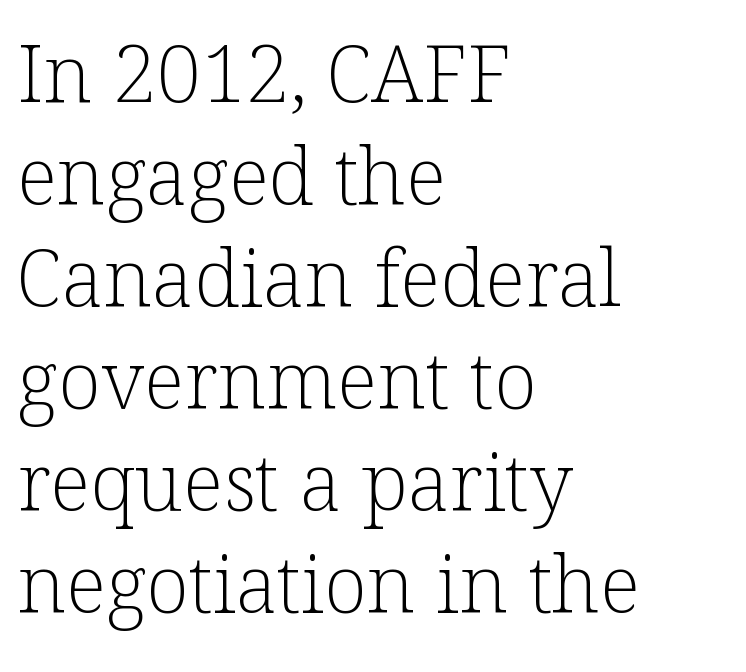
{"serif": "yes", "italic": "no", "bold": "no", "weight": "light", "width": "normal", "stroke_contrast": "low", "x_height": "medium", "monospaced": "no", "underline": "no", "align": "left", "line_spacing": "normal", "line_spacing_ratio": 1.29, "letter_spacing": "normal", "letter_spacing_em": 0.0, "glyph_px": 79}
